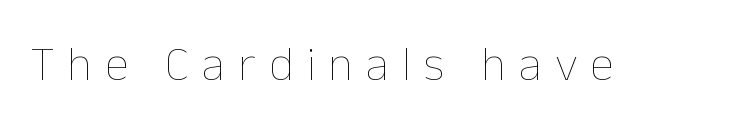
{"italic": "no", "bold": "no", "weight": "thin", "width": "normal", "stroke_contrast": "low", "x_height": "medium", "monospaced": "no", "underline": "no", "letter_spacing": "wide", "letter_spacing_em": 0.26, "glyph_px": 49}
